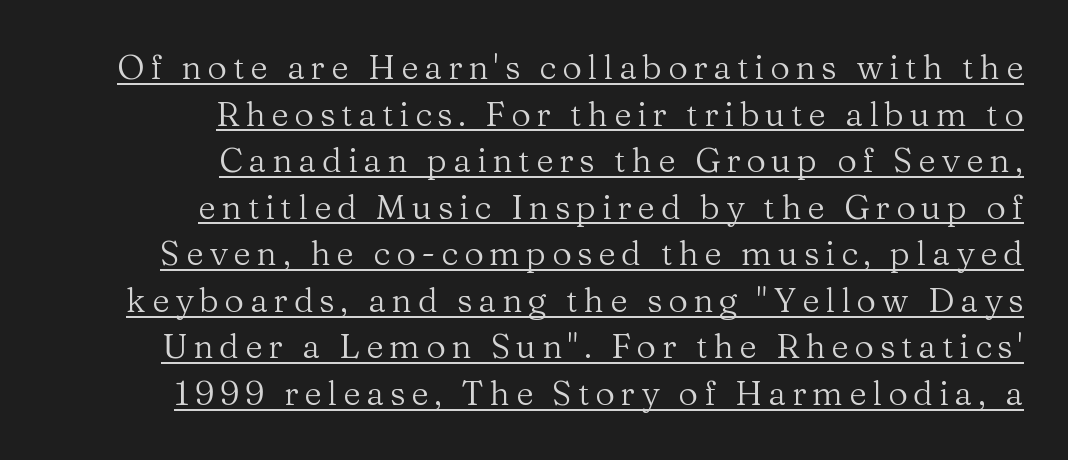
The image shows 34 px regular-weight serif type, upright; set right-aligned, normal line spacing (1.37x), underlined; medium stroke contrast and a medium x-height.
